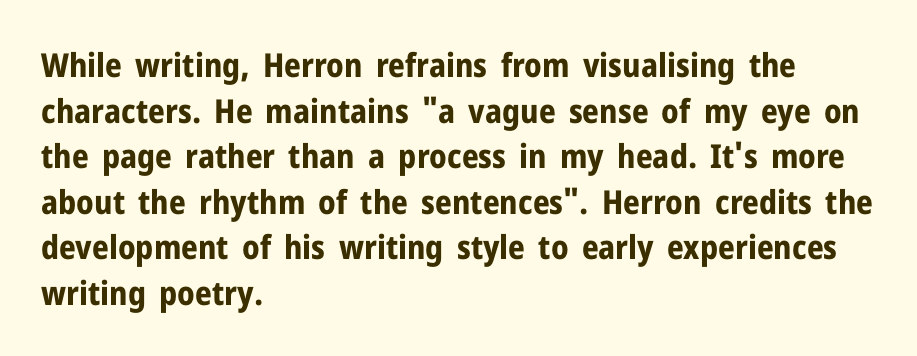
{"serif": "no", "italic": "no", "bold": "yes", "weight": "bold", "width": "normal", "stroke_contrast": "low", "x_height": "medium", "monospaced": "no", "underline": "no", "align": "left", "line_spacing": "normal", "line_spacing_ratio": 1.38, "letter_spacing": "normal", "letter_spacing_em": 0.0, "glyph_px": 33}
